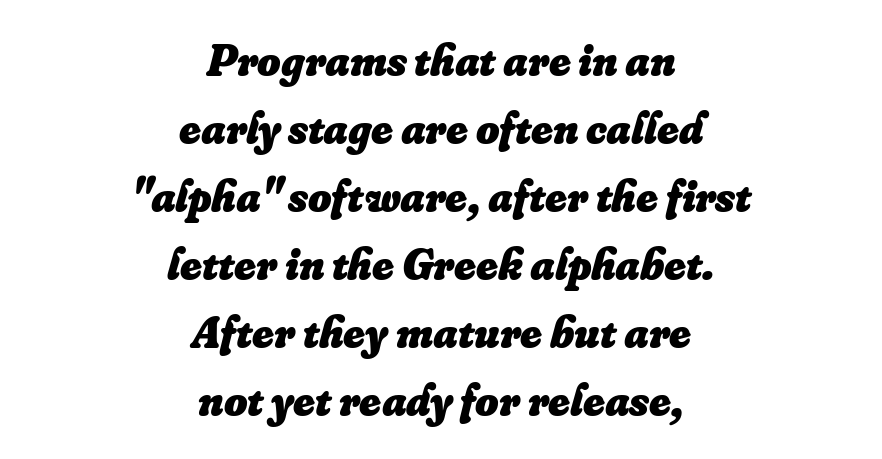
The rendering uses natural spacing where letterforms have individual widths. The rendering keeps characters at their native spacing. Weight check: bold — yes, fully. Slanted lettering throughout. Letters rest on an invisible, unmarked baseline. Horizontal bands of white between lines are of average thickness.
